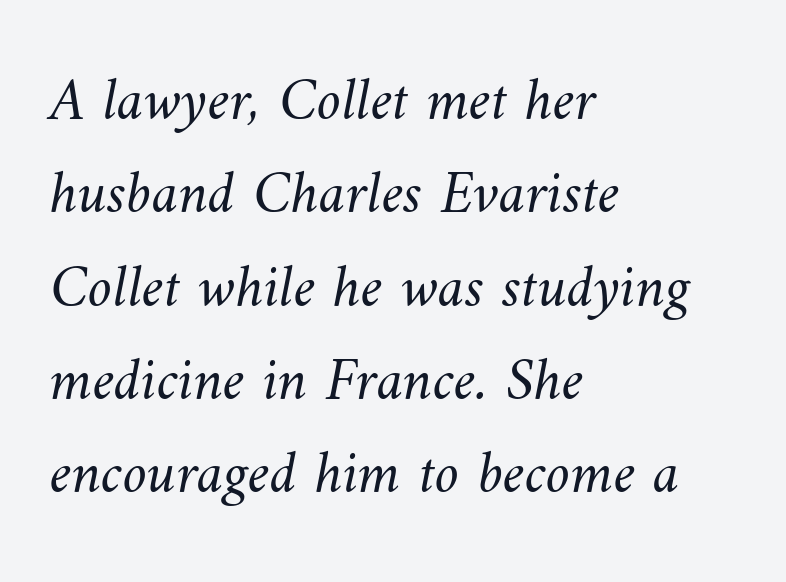
These glyphs show unthickened strokes, regular width or finer. The face used here is proportionally spaced, like ordinary book or web type. The letters sit at their default tracking, neither squeezed nor spread. The line-height multiplier appears to be the usual default. Nobody drew a line under any word here. The setting favours the left margin, as ordinary paragraphs usually do.
